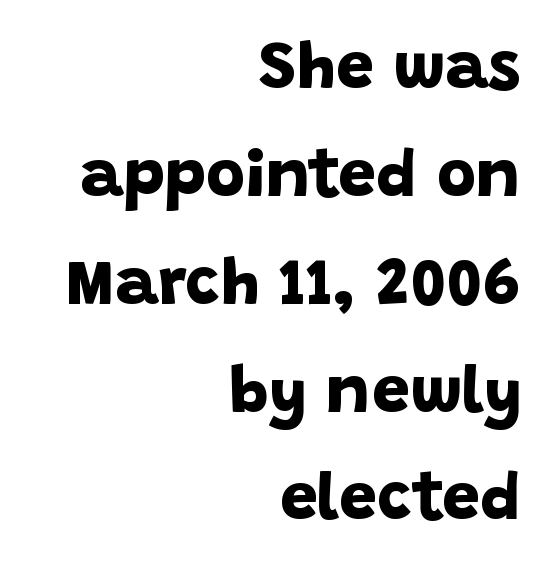
Notice how the passage keeps a crisp vertical edge on the right only. The tracking reads as untouched default to a designer's eye. The letters advance in unequal steps, a hallmark of proportional type. Every letter is thick-stroked: bold, no question. The designer went with a sans here, leaving each stem footless. Does the leading feel generous? No, just average.
